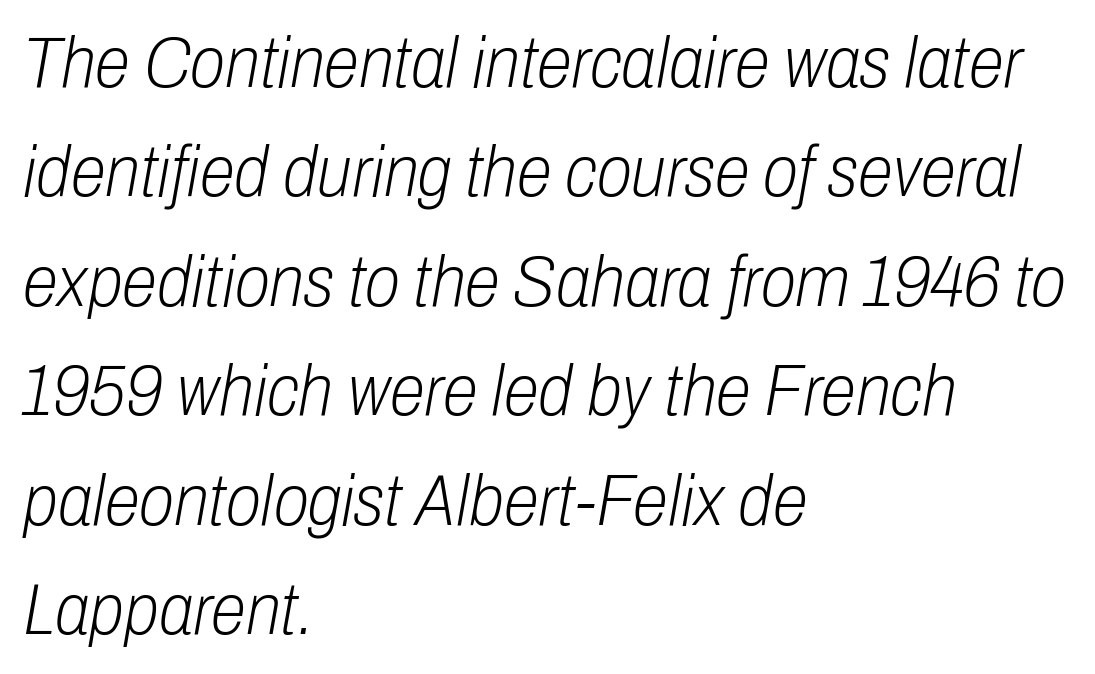
The image shows 72 px light, condensed type, italic (leaning right); set left-aligned, normal line spacing (1.52x), normal letter spacing, not underlined; low stroke contrast and a medium x-height.
